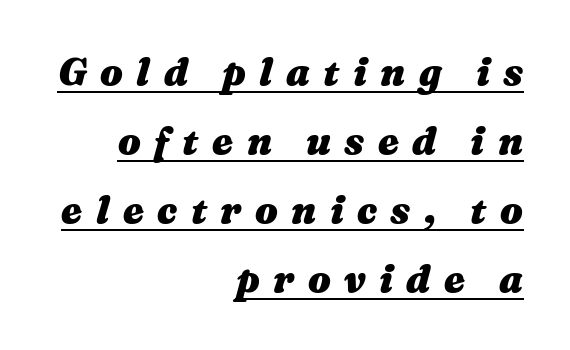
The image shows 38 px heavy, wide type, italic (leaning right); set right-aligned, line spacing 1.82x, unusually wide letter spacing (+0.35 em), underlined; medium stroke contrast and a medium x-height.
